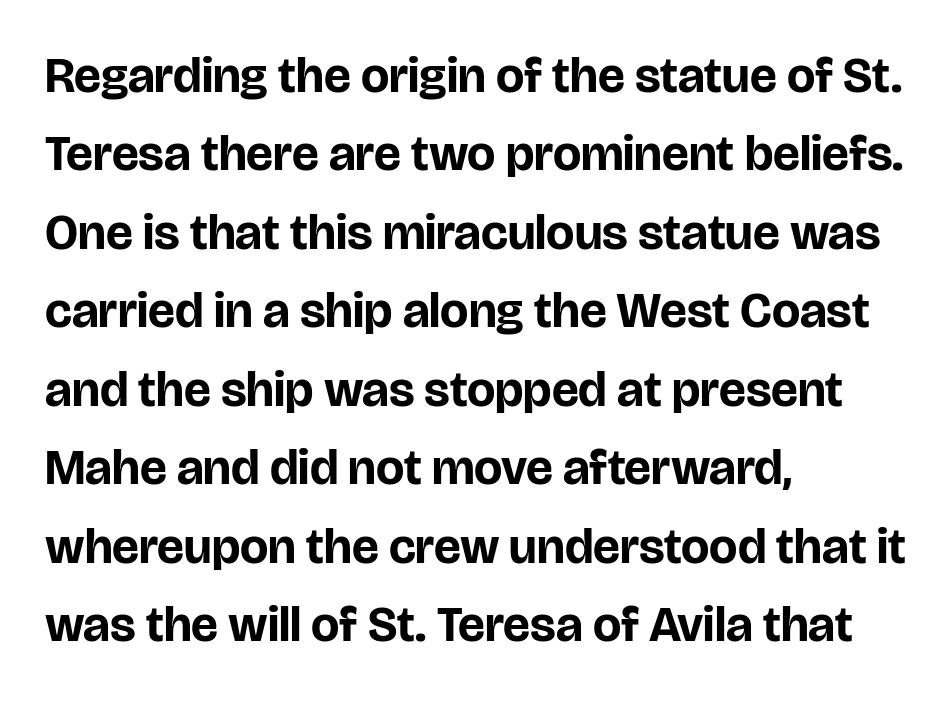
Q: Is the text bold? A: Yes.
Q: Is the text italic (slanted)? A: No, it is upright.
Q: Is the typeface a serif or a sans-serif typeface? A: Sans-serif.
Q: Is the text underlined? A: No.
Q: How is the paragraph aligned? A: Left-aligned.
Q: Is the spacing between letters normal or unusually wide? A: Normal.
Q: Is the spacing between lines tight, normal or loose? A: Normal.
Q: Width (condensed, normal, or wide)? A: Normal.
Q: Stroke contrast? A: Low.
Q: x-height? A: Large.
Q: Monospaced? A: No.
